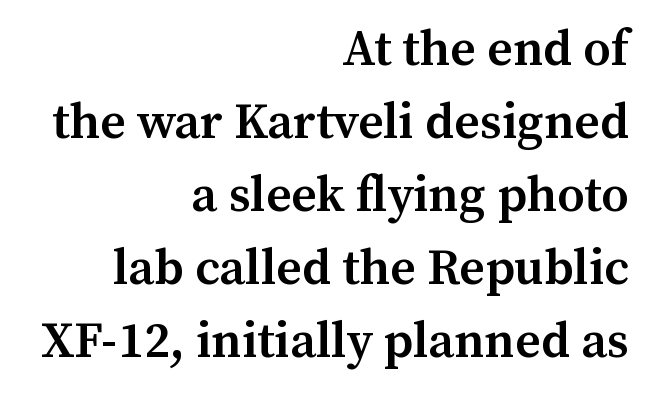
Q: Is the text bold? A: Semi-bold.
Q: Is the text italic (slanted)? A: No, it is upright.
Q: Is the typeface a serif or a sans-serif typeface? A: Serif.
Q: Is the text underlined? A: No.
Q: How is the paragraph aligned? A: Right-aligned.
Q: Is the spacing between letters normal or unusually wide? A: Normal.
Q: Is the spacing between lines tight, normal or loose? A: Normal.
Q: Width (condensed, normal, or wide)? A: Normal.
Q: Stroke contrast? A: Medium.
Q: x-height? A: Medium.
Q: Monospaced? A: No.
